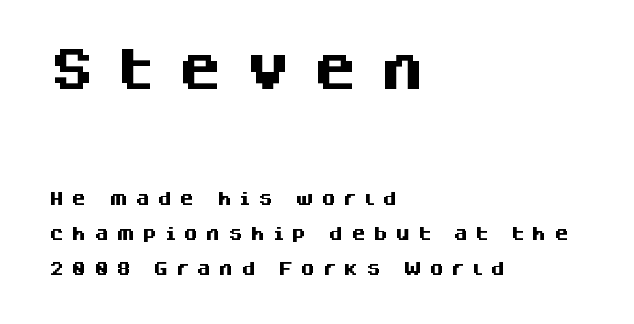
The image shows 45 px heavy sans-serif type, upright; set left-aligned, loose line spacing (2.35x), unusually wide letter spacing (+0.49 em), not underlined; the first (top) block is 3.0x larger; medium stroke contrast and a large x-height.
